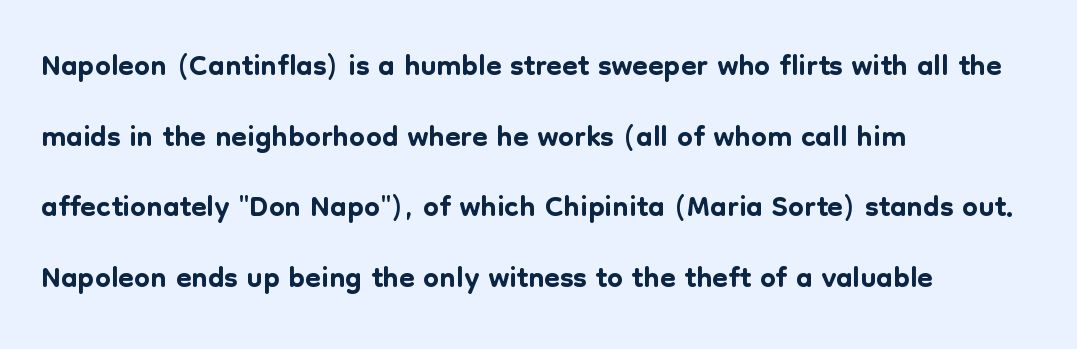
The image shows 45 px sans-serif type, upright; set left-aligned, normal line spacing (1.57x), normal letter spacing, not underlined; low stroke contrast and a medium x-height.
